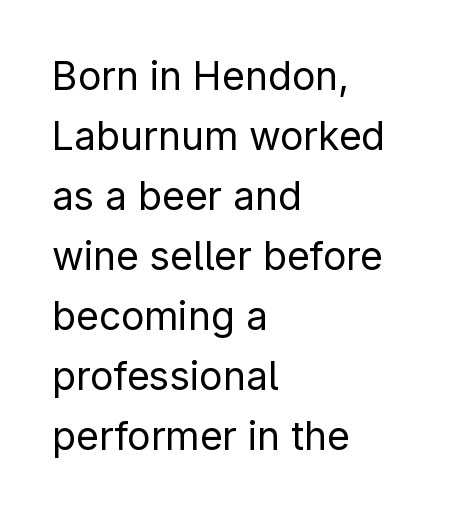
Q: Is the text bold? A: No.
Q: Is the text italic (slanted)? A: No, it is upright.
Q: Is the typeface a serif or a sans-serif typeface? A: Sans-serif.
Q: Is the text underlined? A: No.
Q: How is the paragraph aligned? A: Left-aligned.
Q: Is the spacing between letters normal or unusually wide? A: Normal.
Q: Is the spacing between lines tight, normal or loose? A: Normal.
Q: Width (condensed, normal, or wide)? A: Normal.
Q: Stroke contrast? A: Low.
Q: x-height? A: Medium.
Q: Monospaced? A: No.
